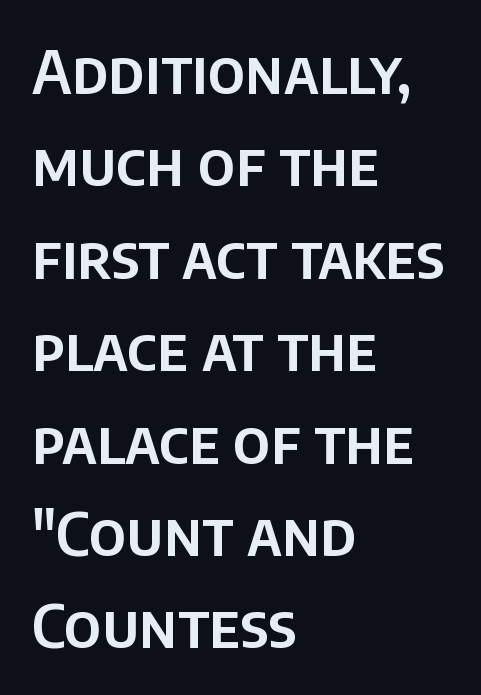
Q: Is the text italic (slanted)? A: No, it is upright.
Q: Is the typeface a serif or a sans-serif typeface? A: Sans-serif.
Q: Is the text underlined? A: No.
Q: How is the paragraph aligned? A: Left-aligned.
Q: Is the spacing between letters normal or unusually wide? A: Normal.
Q: Is the spacing between lines tight, normal or loose? A: Normal.
Q: Width (condensed, normal, or wide)? A: Normal.
Q: Stroke contrast? A: Low.
Q: x-height? A: Large.
Q: Monospaced? A: No.
